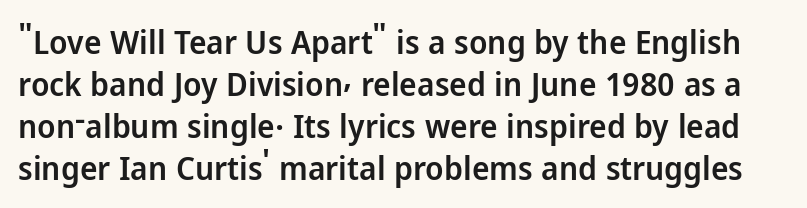
{"serif": "no", "italic": "no", "bold": "semi", "weight": "semibold", "width": "normal", "stroke_contrast": "low", "x_height": "medium", "monospaced": "no", "underline": "no", "line_spacing": "normal", "line_spacing_ratio": 1.27, "letter_spacing": "normal", "letter_spacing_em": 0.0, "glyph_px": 33}
